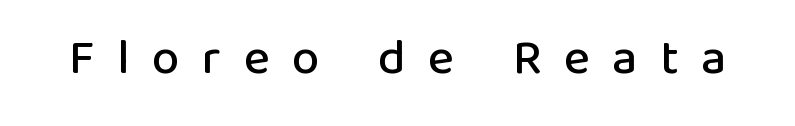
Do the characters align in a grid? No, the font is proportional. This sample uses an upright cut, with every glyph sitting square on the baseline. Tracking here is generous; glyphs stand well apart from one another. Words float on clear page, feet unadorned.
